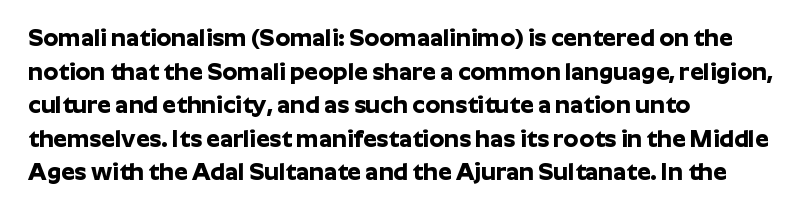
{"italic": "no", "bold": "yes", "underline": "no", "align": "left", "line_spacing": "normal", "line_spacing_ratio": 1.4, "letter_spacing": "normal", "letter_spacing_em": 0.0, "glyph_px": 24}
